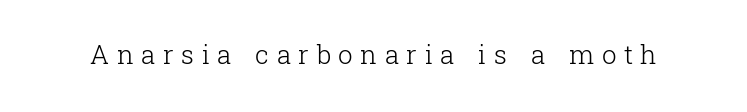
Italic: no, the glyphs are upright roman. No chunkiness to these letters — they're not bold. The area under the type is left untouched. Tracking here is generous; glyphs stand well apart from one another.
